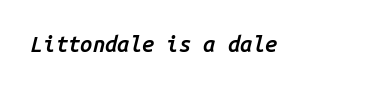
{"italic": "yes", "lean": "right", "slant_degrees": 14, "bold": "semi", "underline": "no", "letter_spacing": "normal", "letter_spacing_em": 0.0, "glyph_px": 22}
